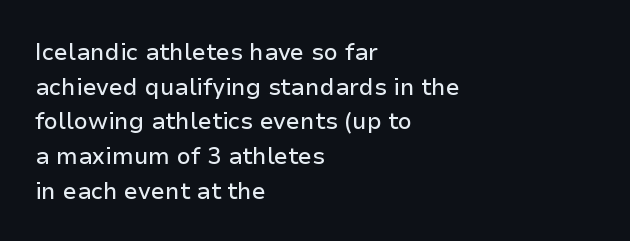
Q: Is the text italic (slanted)? A: No, it is upright.
Q: Is the text underlined? A: No.
Q: How is the paragraph aligned? A: Left-aligned.
Q: Is the spacing between letters normal or unusually wide? A: Normal.
Q: Is the spacing between lines tight, normal or loose? A: Normal.
